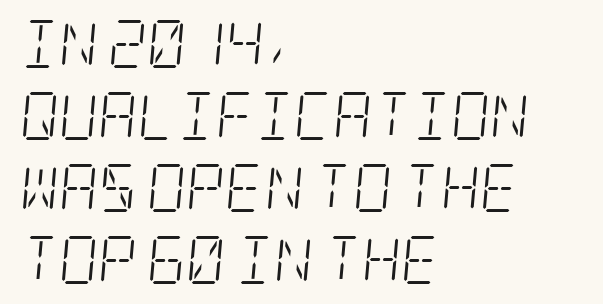
{"serif": "yes", "italic": "yes", "lean": "right", "slant_degrees": 5, "bold": "no", "weight": "light", "width": "condensed", "stroke_contrast": "low", "x_height": "large", "underline": "no", "align": "left", "line_spacing": "normal", "line_spacing_ratio": 1.5, "letter_spacing": "normal", "letter_spacing_em": 0.0, "glyph_px": 48}
